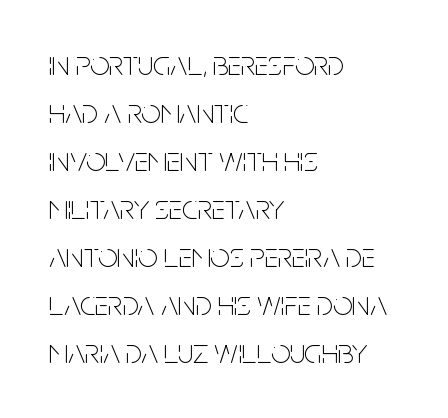
{"serif": "no", "italic": "no", "bold": "no", "weight": "thin", "width": "condensed", "stroke_contrast": "low", "x_height": "large", "monospaced": "no", "underline": "no", "align": "left", "line_spacing": "normal", "line_spacing_ratio": 1.41, "letter_spacing": "normal", "letter_spacing_em": 0.0, "glyph_px": 34}
